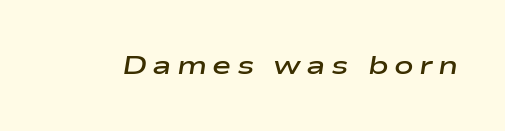
Q: Is the text bold? A: Semi-bold.
Q: Is the text italic (slanted)? A: Yes, it leans right by about 9 degrees.
Q: Is the text underlined? A: No.
Q: Is the spacing between letters normal or unusually wide? A: Unusually wide.
